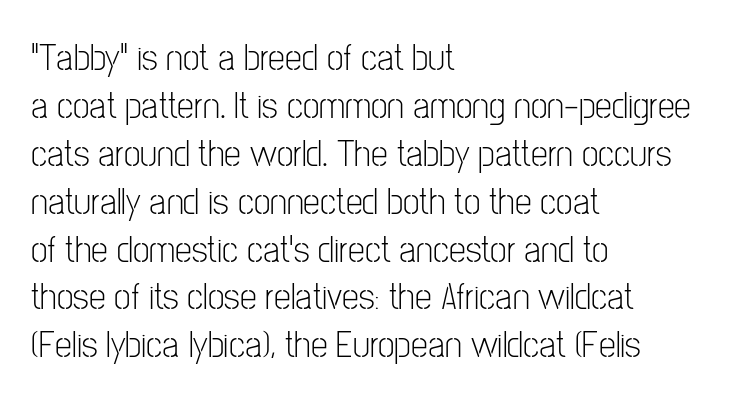
{"serif": "no", "italic": "no", "bold": "no", "weight": "light", "width": "condensed", "stroke_contrast": "low", "x_height": "medium", "monospaced": "no", "underline": "no", "align": "left", "line_spacing": "normal", "line_spacing_ratio": 1.26, "letter_spacing": "normal", "letter_spacing_em": 0.0, "glyph_px": 38}
